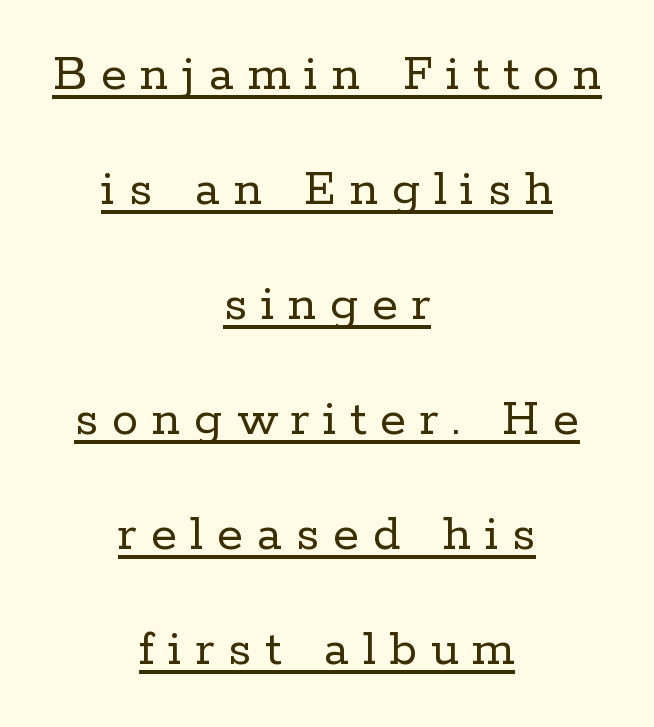
{"serif": "yes", "italic": "no", "bold": "no", "weight": "regular", "width": "normal", "stroke_contrast": "low", "x_height": "medium", "monospaced": "no", "underline": "yes", "align": "center", "line_spacing": "loose", "line_spacing_ratio": 2.17, "letter_spacing": "wide", "letter_spacing_em": 0.26, "glyph_px": 53}
